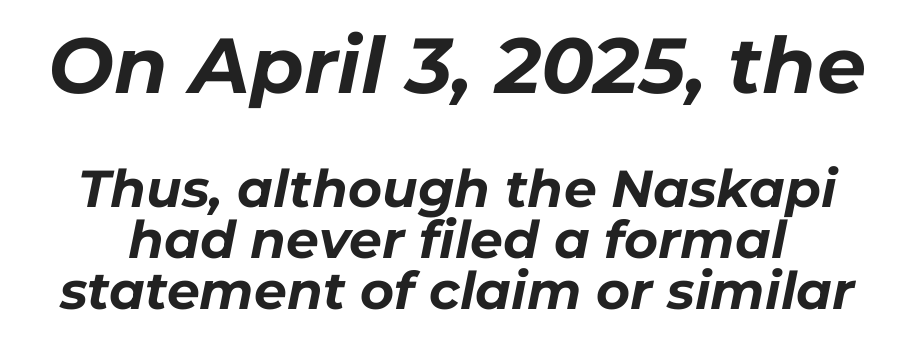
Q: Is the text bold? A: Yes.
Q: Is the text italic (slanted)? A: Yes, it leans right by about 11 degrees.
Q: Is the text underlined? A: No.
Q: Is the spacing between letters normal or unusually wide? A: Normal.
Q: Is the spacing between lines tight, normal or loose? A: Tight.
Q: Which block of text is set in a larger size, the first (top) or the second (bottom)? A: The first (top) one.
Q: Width (condensed, normal, or wide)? A: Normal.
Q: Stroke contrast? A: Low.
Q: x-height? A: Medium.
Q: Monospaced? A: No.
